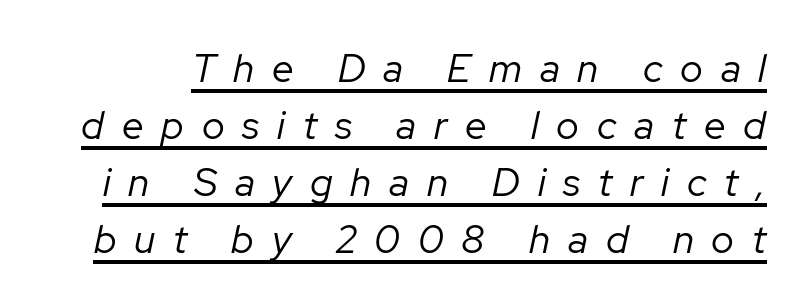
You could not count columns in this text — the font is proportionally spaced. Characters follow at a spacing far wider than the type designer built in. Check the space under the baseline: a stroke is drawn there. Summary of weight: not heavy and not bold. A typesetter would call this leading conventional body-copy spacing. Rendered with sloped, italic letterforms.
